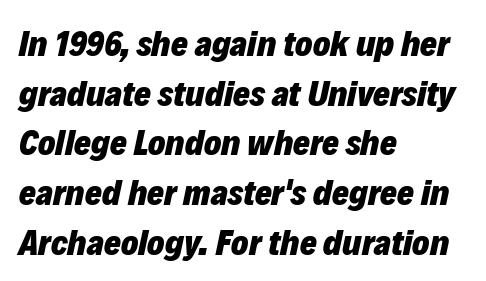
Q: Is the text bold? A: Yes.
Q: Is the text italic (slanted)? A: Yes, it leans right by about 12 degrees.
Q: Is the text underlined? A: No.
Q: How is the paragraph aligned? A: Left-aligned.
Q: Is the spacing between letters normal or unusually wide? A: Normal.
Q: Is the spacing between lines tight, normal or loose? A: Normal.
Q: Width (condensed, normal, or wide)? A: Normal.
Q: Stroke contrast? A: Low.
Q: x-height? A: Medium.
Q: Monospaced? A: No.
